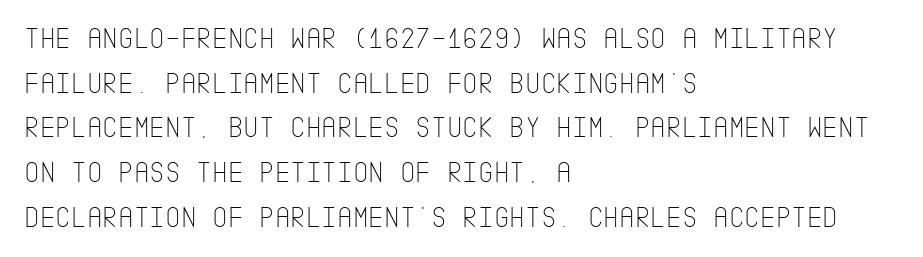
{"serif": "no", "italic": "no", "bold": "no", "weight": "thin", "width": "condensed", "stroke_contrast": "low", "x_height": "large", "underline": "no", "align": "left", "line_spacing": "normal", "line_spacing_ratio": 1.49, "letter_spacing": "normal", "letter_spacing_em": 0.0, "glyph_px": 30}
